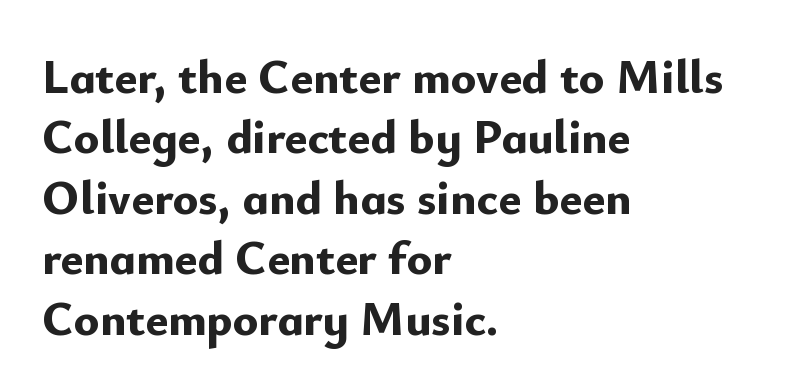
{"serif": "no", "italic": "no", "bold": "yes", "weight": "bold", "width": "normal", "stroke_contrast": "low", "x_height": "small", "monospaced": "no", "underline": "no", "align": "left", "line_spacing": "normal", "line_spacing_ratio": 1.26, "letter_spacing": "normal", "letter_spacing_em": 0.0, "glyph_px": 48}
